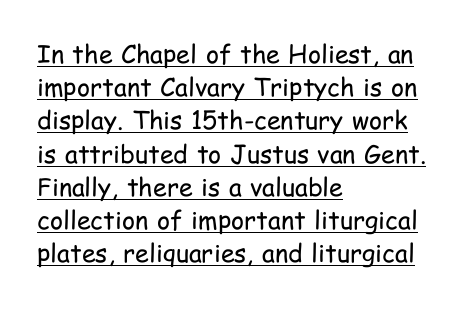
{"italic": "no", "bold": "no", "underline": "yes", "align": "left", "line_spacing": "normal", "line_spacing_ratio": 1.33, "letter_spacing": "normal", "letter_spacing_em": 0.0, "glyph_px": 25}
